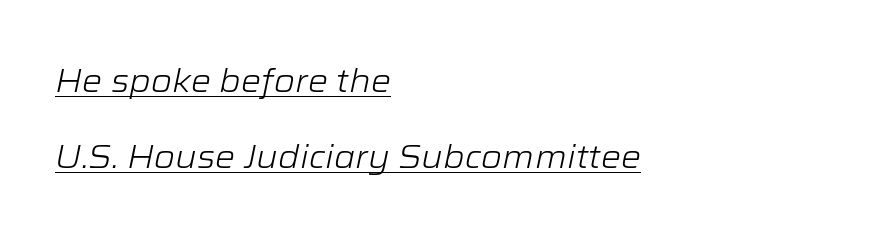
{"italic": "yes", "lean": "right", "slant_degrees": 12, "bold": "no", "weight": "light", "width": "wide", "stroke_contrast": "low", "x_height": "medium", "monospaced": "no", "underline": "yes", "align": "left", "line_spacing": "loose", "line_spacing_ratio": 2.38, "letter_spacing": "normal", "letter_spacing_em": 0.0, "glyph_px": 32}
